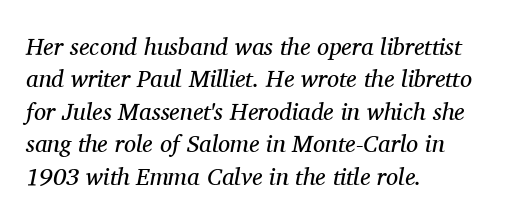
The image shows 24 px text type, italic (leaning right); set left-aligned, normal line spacing (1.35x), normal letter spacing, not underlined.
